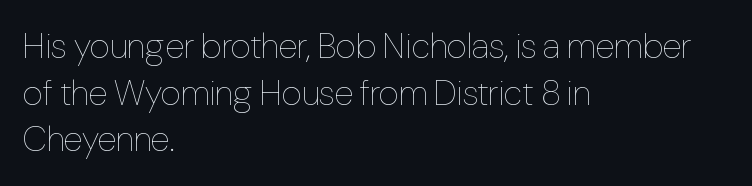
{"italic": "no", "bold": "no", "weight": "thin", "width": "condensed", "stroke_contrast": "low", "x_height": "medium", "monospaced": "no", "underline": "no", "align": "left", "line_spacing": "normal", "line_spacing_ratio": 1.33, "letter_spacing": "normal", "letter_spacing_em": 0.0, "glyph_px": 35}
